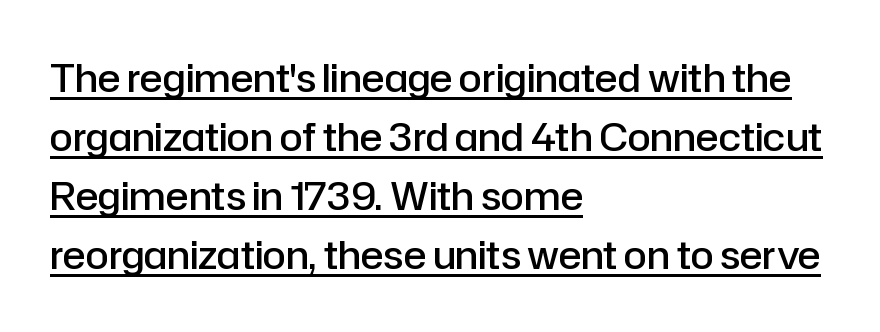
Q: Is the text bold? A: Semi-bold.
Q: Is the text italic (slanted)? A: No, it is upright.
Q: Is the typeface a serif or a sans-serif typeface? A: Sans-serif.
Q: Is the text underlined? A: Yes.
Q: How is the paragraph aligned? A: Left-aligned.
Q: Is the spacing between letters normal or unusually wide? A: Normal.
Q: Is the spacing between lines tight, normal or loose? A: Normal.
Q: Width (condensed, normal, or wide)? A: Normal.
Q: Stroke contrast? A: Low.
Q: x-height? A: Medium.
Q: Monospaced? A: No.
